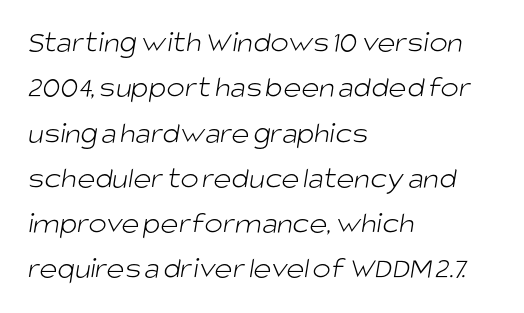
Q: Is the text bold? A: No.
Q: Is the typeface a serif or a sans-serif typeface? A: Sans-serif.
Q: Is the text underlined? A: No.
Q: How is the paragraph aligned? A: Left-aligned.
Q: Is the spacing between letters normal or unusually wide? A: Normal.
Q: Is the spacing between lines tight, normal or loose? A: Normal.
Q: Width (condensed, normal, or wide)? A: Normal.
Q: Stroke contrast? A: Low.
Q: x-height? A: Large.
Q: Monospaced? A: No.
